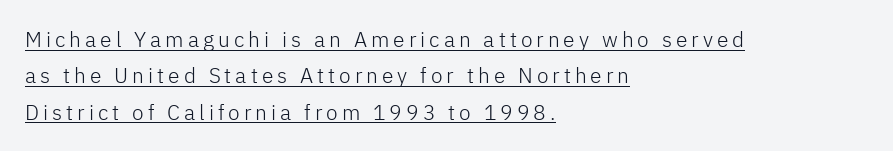
The image shows 21 px text type, upright; set left-aligned, line spacing 1.73x, underlined.
